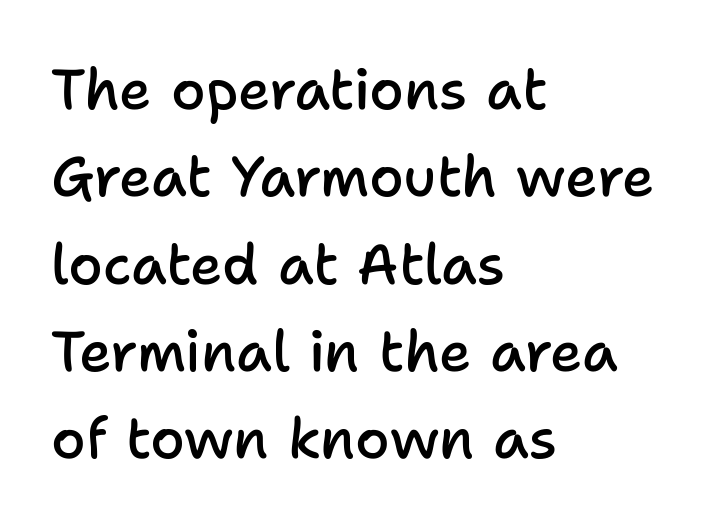
The image shows 56 px semibold sans-serif type, upright; set left-aligned, normal line spacing (1.56x), normal letter spacing, not underlined; low stroke contrast and a medium x-height.
